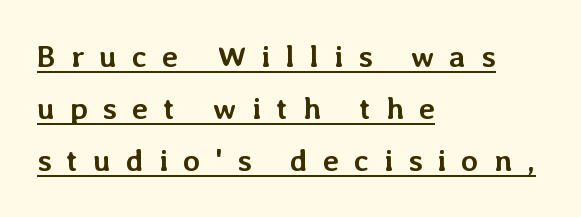
The image shows 31 px semibold type, upright; set left-aligned, normal line spacing (1.68x), unusually wide letter spacing (+0.48 em), underlined; low stroke contrast and a medium x-height.
